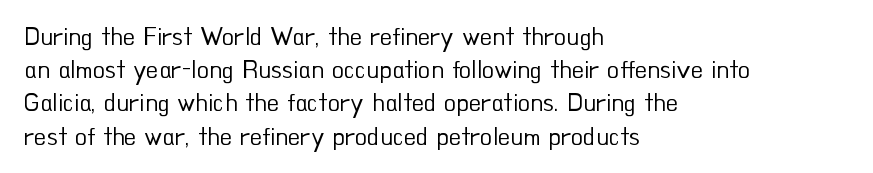
The image shows 25 px text type, upright; set left-aligned, normal line spacing (1.33x), normal letter spacing, not underlined.
